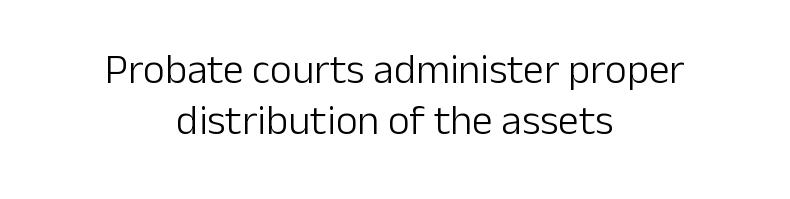
{"serif": "no", "italic": "no", "bold": "no", "weight": "light", "width": "normal", "stroke_contrast": "low", "x_height": "medium", "monospaced": "no", "underline": "no", "align": "center", "line_spacing_ratio": 1.22, "letter_spacing": "normal", "letter_spacing_em": 0.0, "glyph_px": 42}
